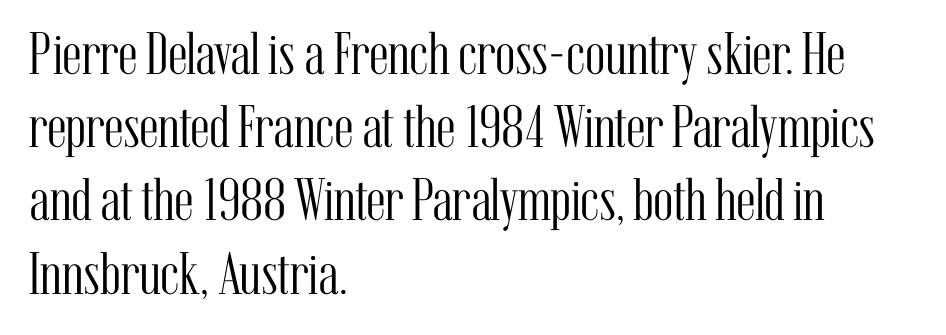
{"serif": "yes", "italic": "no", "bold": "no", "weight": "light", "width": "condensed", "stroke_contrast": "medium", "x_height": "medium", "monospaced": "no", "underline": "no", "align": "left", "line_spacing_ratio": 1.22, "letter_spacing": "normal", "letter_spacing_em": 0.0, "glyph_px": 60}
